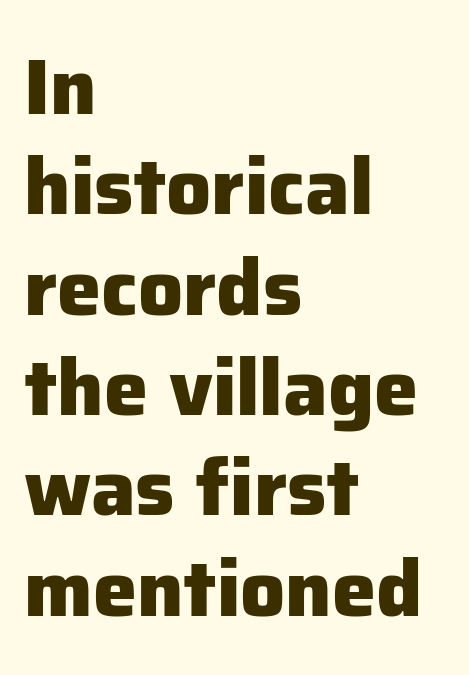
{"serif": "no", "italic": "no", "bold": "yes", "weight": "heavy", "width": "normal", "stroke_contrast": "low", "x_height": "medium", "monospaced": "no", "underline": "no", "align": "left", "line_spacing": "normal", "line_spacing_ratio": 1.27, "letter_spacing": "normal", "letter_spacing_em": 0.0, "glyph_px": 79}
